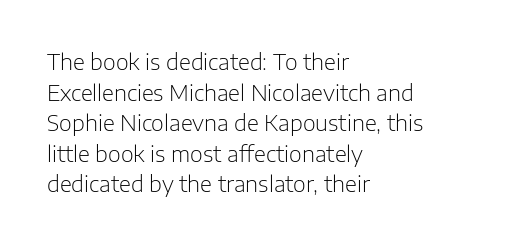
Q: Is the text bold? A: No.
Q: Is the text italic (slanted)? A: No, it is upright.
Q: Is the text underlined? A: No.
Q: How is the paragraph aligned? A: Left-aligned.
Q: Is the spacing between letters normal or unusually wide? A: Normal.
Q: Is the spacing between lines tight, normal or loose? A: Normal.
